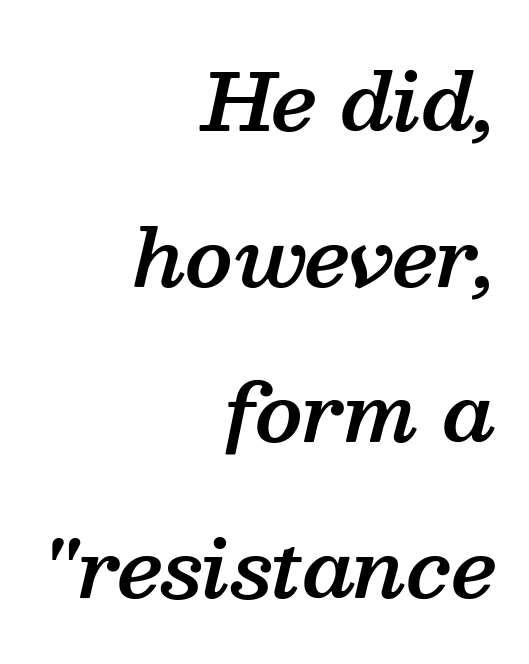
Rows of type keep a wide berth in the vertical direction. Does the copy run flush right? Yes — the right margin is perfectly even. Is this a fixed-width face? No — the glyphs have proportional, varying widths. Note: serifs present on the glyphs.
